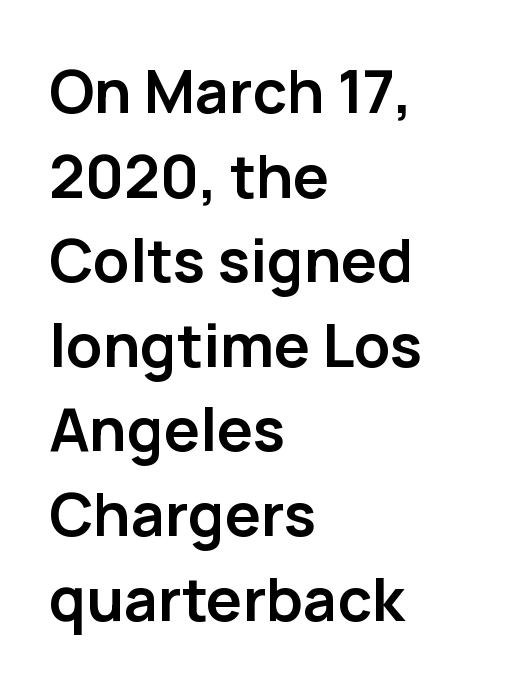
Q: Is the text bold? A: Yes.
Q: Is the text italic (slanted)? A: No, it is upright.
Q: Is the typeface a serif or a sans-serif typeface? A: Sans-serif.
Q: Is the text underlined? A: No.
Q: How is the paragraph aligned? A: Left-aligned.
Q: Is the spacing between letters normal or unusually wide? A: Normal.
Q: Is the spacing between lines tight, normal or loose? A: Normal.
Q: Width (condensed, normal, or wide)? A: Normal.
Q: Stroke contrast? A: Low.
Q: x-height? A: Medium.
Q: Monospaced? A: No.
